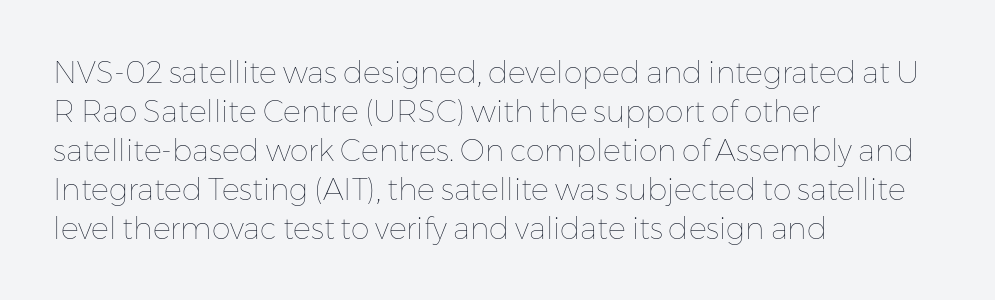
{"italic": "no", "bold": "no", "weight": "thin", "width": "normal", "stroke_contrast": "low", "x_height": "medium", "monospaced": "no", "underline": "no", "align": "left", "line_spacing": "normal", "line_spacing_ratio": 1.3, "letter_spacing": "normal", "letter_spacing_em": 0.0, "glyph_px": 30}
